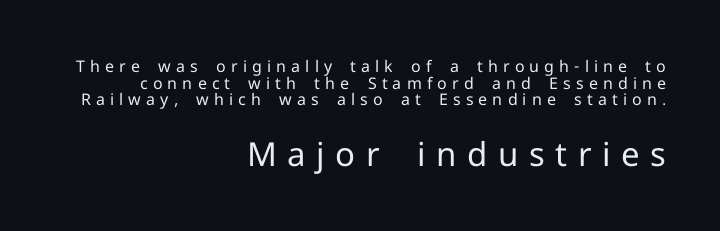
Each line ends at the same right margin while the left side varies. The face used here is a sans, in the tradition of grotesques and geometrics. Larger block? The one below; the one above is distinctly smaller. Vertical strokes here are truly vertical. The gap between lines stays unmarked.
